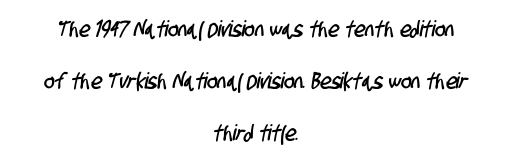
{"underline": "no", "align": "center", "line_spacing": "loose", "line_spacing_ratio": 2.37, "letter_spacing": "normal", "letter_spacing_em": 0.0, "glyph_px": 22}
